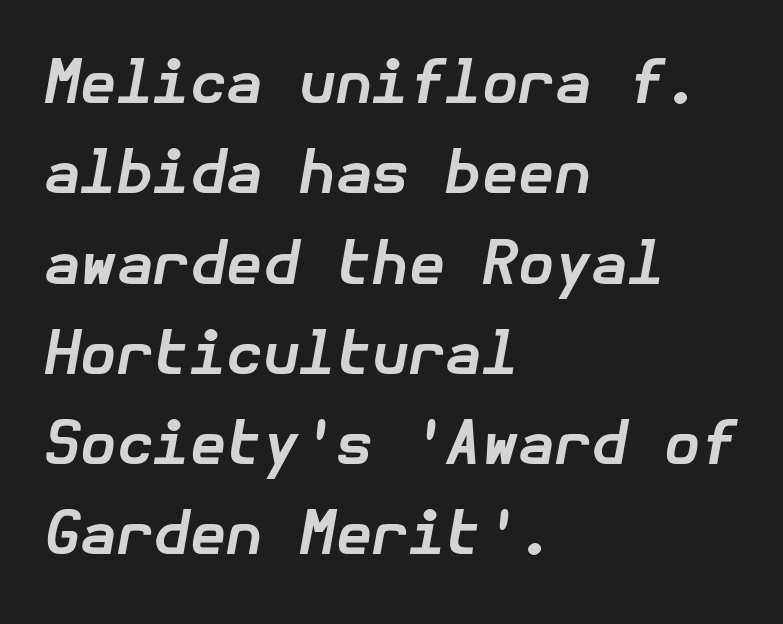
Italic? Definitely — the glyphs are oblique. Teacher's note: observe the even left margin — that is flush-left alignment. Unmarked baselines from the first word to the last. This sample uses plain, unmodified letter spacing. Leading: standard. These lines carry a lot of weight — the face is fully bold.
